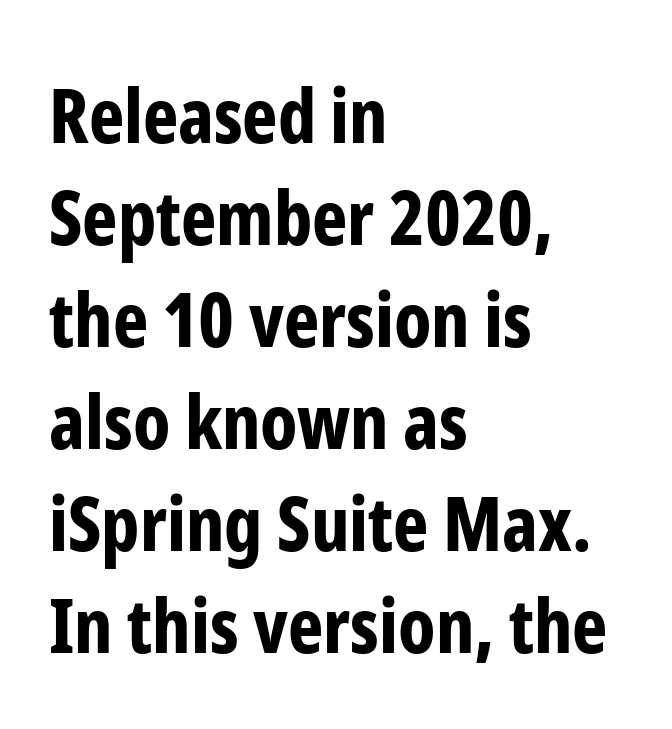
This is the regular roman posture of the typeface. Emphasis by weight is at full strength: bold. Honestly, the letter spacing is just normal — you wouldn't notice it. Lines of text with bare space underneath. This rendering employs a face without finishing strokes, i.e., a sans-serif. The lines sit at an ordinary, default distance from one another.
